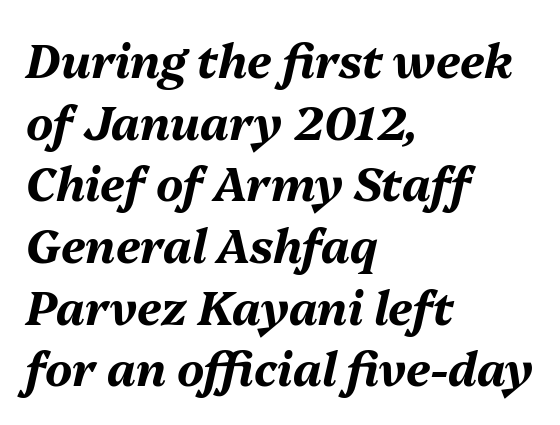
Q: Is the text bold? A: Yes.
Q: Is the text italic (slanted)? A: Yes, it leans right by about 13 degrees.
Q: Is the text underlined? A: No.
Q: How is the paragraph aligned? A: Left-aligned.
Q: Is the spacing between letters normal or unusually wide? A: Normal.
Q: Is the spacing between lines tight, normal or loose? A: Normal.
Q: Width (condensed, normal, or wide)? A: Normal.
Q: Stroke contrast? A: Medium.
Q: x-height? A: Medium.
Q: Monospaced? A: No.
